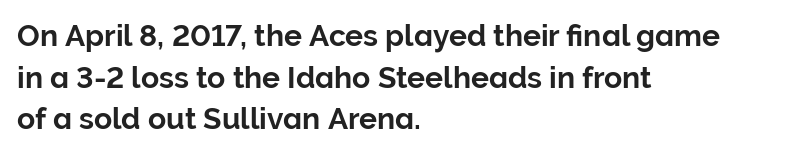
{"serif": "no", "italic": "no", "width": "normal", "stroke_contrast": "low", "x_height": "medium", "monospaced": "no", "underline": "no", "align": "left", "line_spacing": "normal", "line_spacing_ratio": 1.39, "letter_spacing": "normal", "letter_spacing_em": 0.0, "glyph_px": 30}
